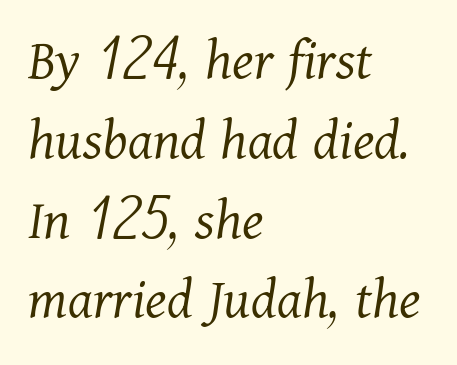
Q: Is the text bold? A: No.
Q: Is the text italic (slanted)? A: Yes, it leans right by about 11 degrees.
Q: Is the typeface a serif or a sans-serif typeface? A: Serif.
Q: Is the text underlined? A: No.
Q: How is the paragraph aligned? A: Left-aligned.
Q: Is the spacing between letters normal or unusually wide? A: Normal.
Q: Is the spacing between lines tight, normal or loose? A: Normal.
Q: Width (condensed, normal, or wide)? A: Normal.
Q: Stroke contrast? A: Medium.
Q: x-height? A: Medium.
Q: Monospaced? A: No.
